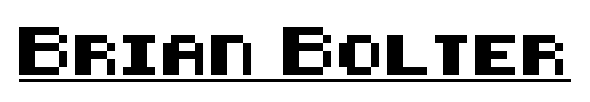
The image shows 40 px sans-serif type, upright; set normal letter spacing, underlined; medium stroke contrast and a large x-height.
